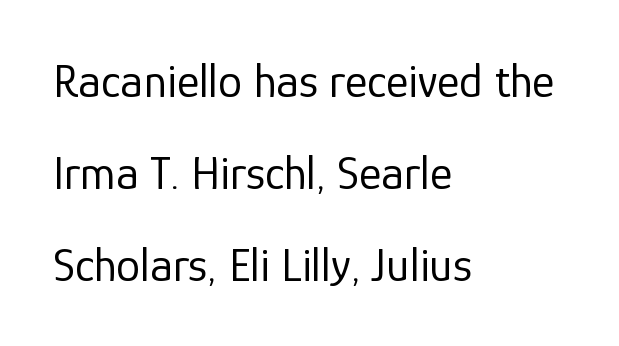
Q: Is the text bold? A: No.
Q: Is the text italic (slanted)? A: No, it is upright.
Q: Is the typeface a serif or a sans-serif typeface? A: Sans-serif.
Q: Is the text underlined? A: No.
Q: How is the paragraph aligned? A: Left-aligned.
Q: Is the spacing between letters normal or unusually wide? A: Normal.
Q: Is the spacing between lines tight, normal or loose? A: Loose.
Q: Width (condensed, normal, or wide)? A: Normal.
Q: Stroke contrast? A: Low.
Q: x-height? A: Medium.
Q: Monospaced? A: No.
